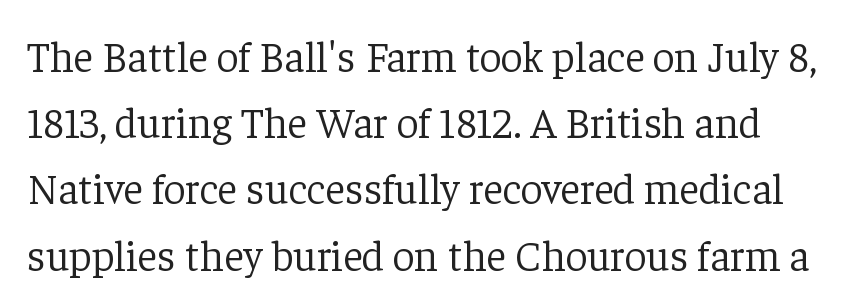
Characters follow at the spacing the type designer built in. Unbolded letterforms with no extra heft. Posture: vertical. How would I describe the line gaps? Plain and ordinary.
